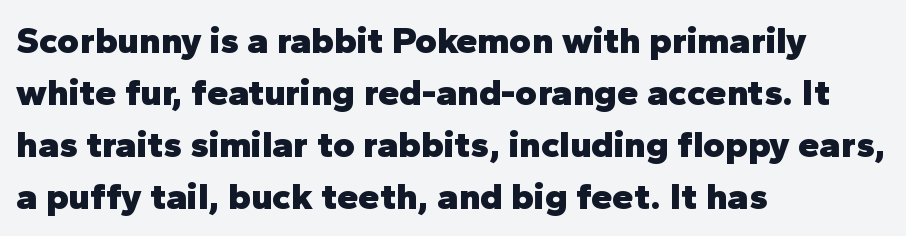
The image shows 38 px heavy sans-serif type, upright; set left-aligned, normal line spacing (1.37x), normal letter spacing, not underlined; low stroke contrast and a medium x-height.
